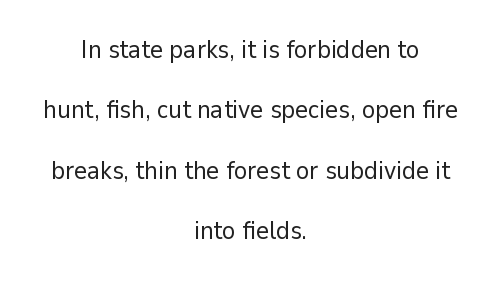
You could call the tracking neutral — neither tight nor loose. Does the leading feel generous? Absolutely, it's lavish. Only glyphs here, with clear space below each row. This is roman type, the default non-slanted kind. Nothing heavy about these letters — not bold at all. The lines are quadded center.
